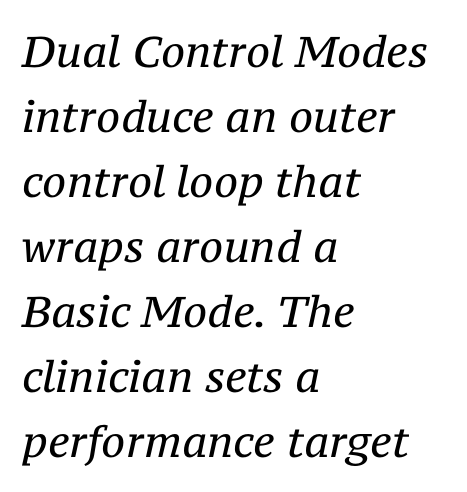
{"serif": "yes", "italic": "yes", "lean": "right", "slant_degrees": 12, "bold": "no", "weight": "regular", "width": "normal", "stroke_contrast": "medium", "x_height": "medium", "monospaced": "no", "underline": "no", "align": "left", "line_spacing": "normal", "line_spacing_ratio": 1.51, "letter_spacing": "normal", "letter_spacing_em": 0.0, "glyph_px": 43}
